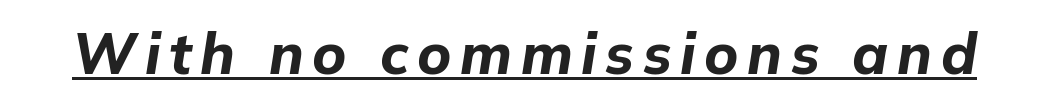
Q: Is the text bold? A: Yes.
Q: Is the text italic (slanted)? A: Yes, it leans right by about 9 degrees.
Q: Is the text underlined? A: Yes.
Q: Width (condensed, normal, or wide)? A: Normal.
Q: Stroke contrast? A: Low.
Q: x-height? A: Medium.
Q: Monospaced? A: No.
